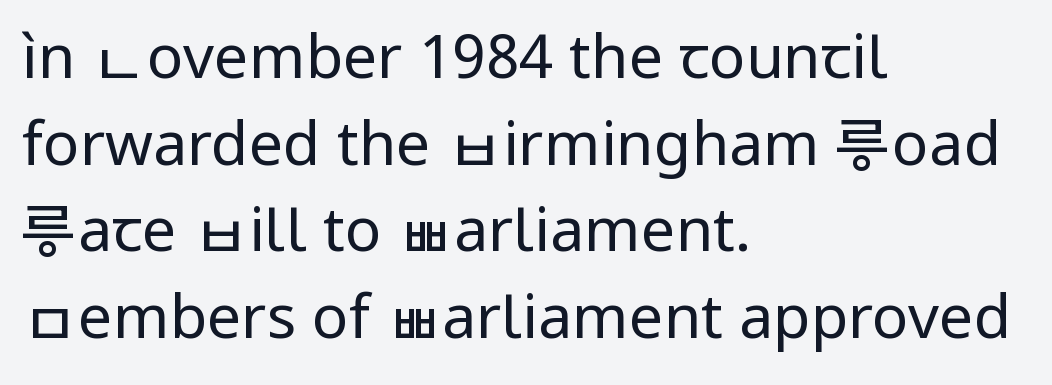
The image shows 61 px regular-weight sans-serif type, upright; set left-aligned, normal line spacing (1.42x), normal letter spacing, not underlined; low stroke contrast and a medium x-height.
